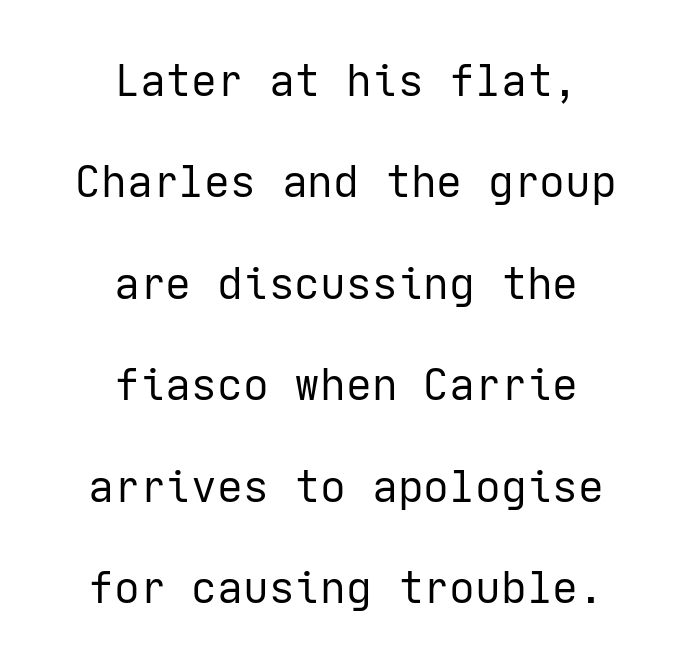
Q: Is the text bold? A: No.
Q: Is the text italic (slanted)? A: No, it is upright.
Q: Is the typeface a serif or a sans-serif typeface? A: Sans-serif.
Q: Is the text underlined? A: No.
Q: How is the paragraph aligned? A: Centered.
Q: Is the spacing between letters normal or unusually wide? A: Normal.
Q: Is the spacing between lines tight, normal or loose? A: Loose.
Q: Width (condensed, normal, or wide)? A: Normal.
Q: Stroke contrast? A: Low.
Q: x-height? A: Medium.
